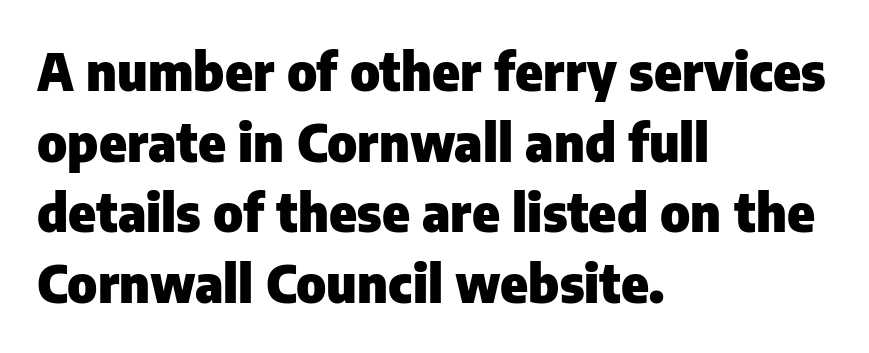
The image shows 52 px heavy sans-serif type, upright; set left-aligned, normal line spacing (1.36x), normal letter spacing, not underlined; low stroke contrast and a medium x-height.
